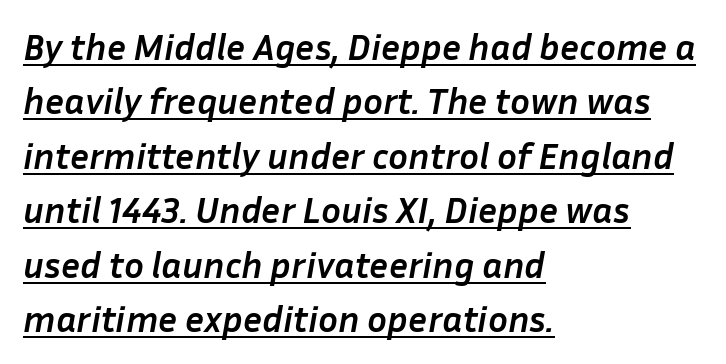
Q: Is the text bold? A: Yes.
Q: Is the text italic (slanted)? A: Yes, it leans right by about 10 degrees.
Q: Is the text underlined? A: Yes.
Q: How is the paragraph aligned? A: Left-aligned.
Q: Is the spacing between letters normal or unusually wide? A: Normal.
Q: Is the spacing between lines tight, normal or loose? A: Normal.
Q: Width (condensed, normal, or wide)? A: Normal.
Q: Stroke contrast? A: Low.
Q: x-height? A: Medium.
Q: Monospaced? A: No.
